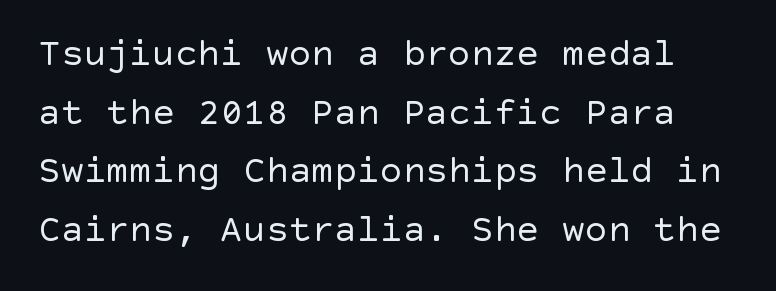
Q: Is the text bold? A: No.
Q: Is the text italic (slanted)? A: No, it is upright.
Q: Is the typeface a serif or a sans-serif typeface? A: Sans-serif.
Q: Is the text underlined? A: No.
Q: Is the spacing between letters normal or unusually wide? A: Normal.
Q: Is the spacing between lines tight, normal or loose? A: Normal.
Q: Width (condensed, normal, or wide)? A: Normal.
Q: x-height? A: Large.
